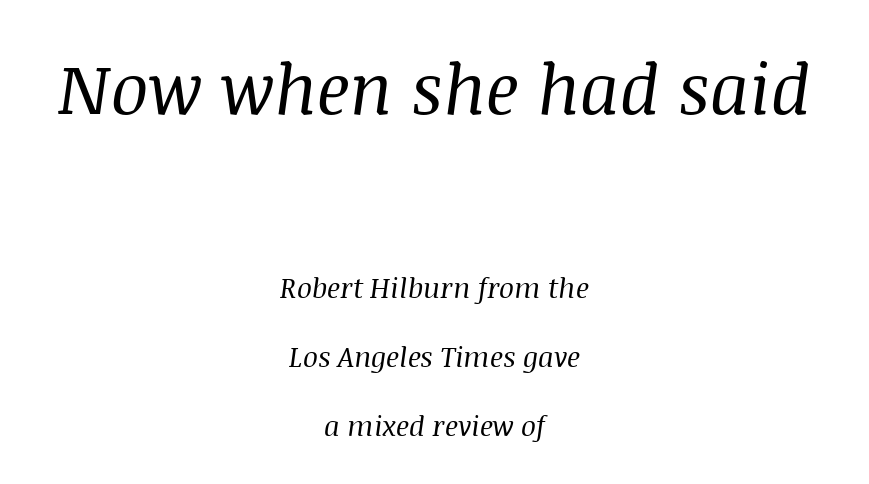
Q: Is the text bold? A: No.
Q: Is the text italic (slanted)? A: Yes, it leans right by about 8 degrees.
Q: Is the typeface a serif or a sans-serif typeface? A: Serif.
Q: Is the text underlined? A: No.
Q: How is the paragraph aligned? A: Centered.
Q: Is the spacing between letters normal or unusually wide? A: Normal.
Q: Is the spacing between lines tight, normal or loose? A: Loose.
Q: Which block of text is set in a larger size, the first (top) or the second (bottom)? A: The first (top) one.
Q: Width (condensed, normal, or wide)? A: Normal.
Q: Stroke contrast? A: Medium.
Q: x-height? A: Large.
Q: Monospaced? A: No.
